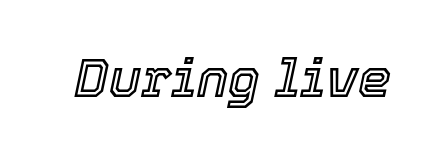
The image shows 53 px text type, italic (leaning right); set normal letter spacing, not underlined; a medium x-height.
